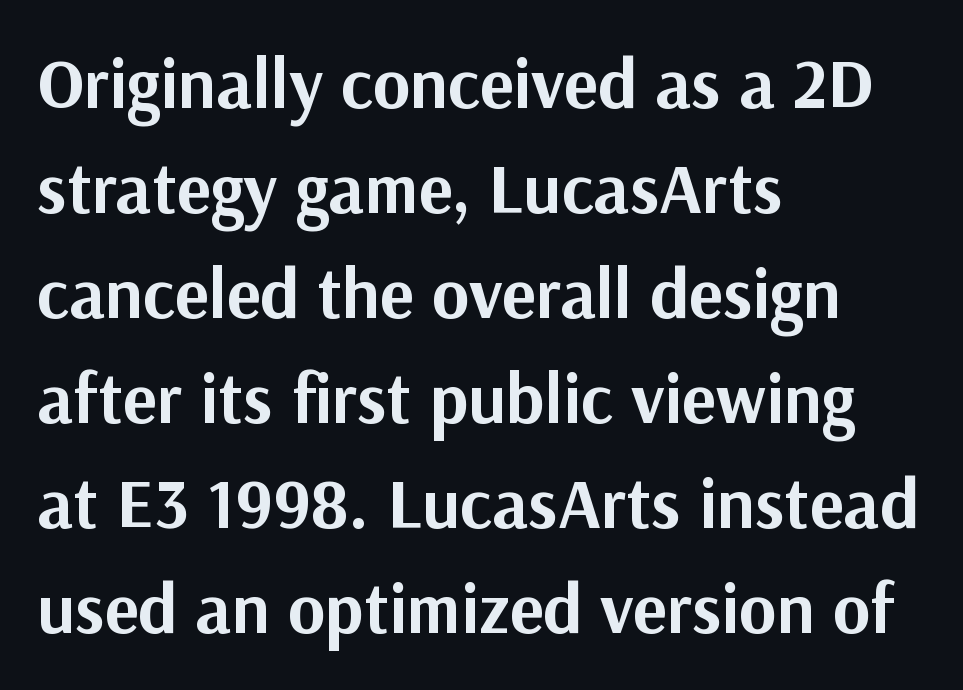
The image shows 71 px bold sans-serif type, upright; set left-aligned, normal line spacing (1.48x), normal letter spacing, not underlined; medium stroke contrast and a medium x-height.
